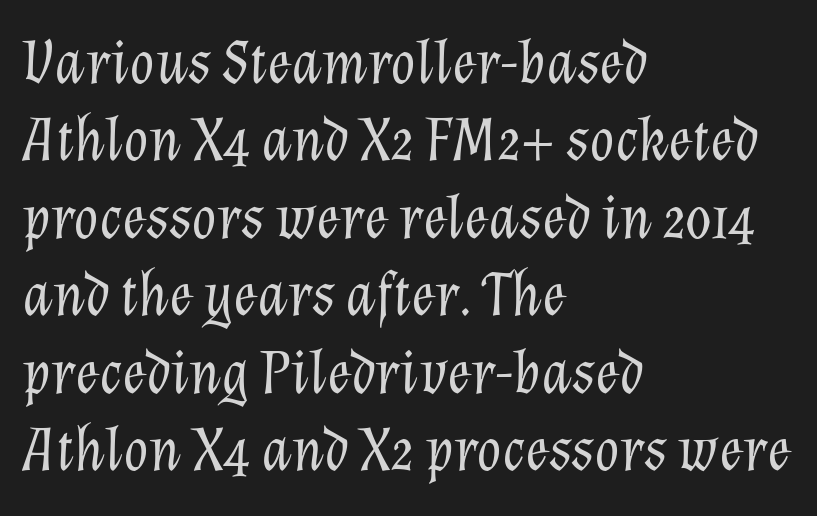
{"italic": "yes", "lean": "right", "slant_degrees": 12, "bold": "no", "weight": "light", "width": "normal", "stroke_contrast": "low", "x_height": "medium", "monospaced": "no", "underline": "no", "align": "left", "line_spacing_ratio": 1.21, "letter_spacing": "normal", "letter_spacing_em": 0.0, "glyph_px": 64}
